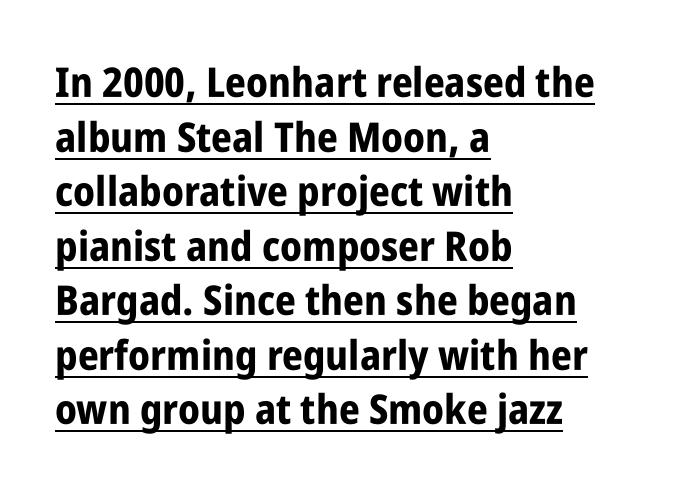
Q: Is the text bold? A: Yes.
Q: Is the text italic (slanted)? A: No, it is upright.
Q: Is the typeface a serif or a sans-serif typeface? A: Sans-serif.
Q: Is the text underlined? A: Yes.
Q: How is the paragraph aligned? A: Left-aligned.
Q: Is the spacing between letters normal or unusually wide? A: Normal.
Q: Is the spacing between lines tight, normal or loose? A: Normal.
Q: Width (condensed, normal, or wide)? A: Condensed.
Q: Stroke contrast? A: Low.
Q: x-height? A: Large.
Q: Monospaced? A: No.
